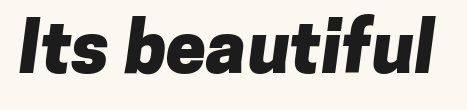
{"serif": "no", "bold": "yes", "weight": "heavy", "width": "normal", "stroke_contrast": "low", "x_height": "medium", "monospaced": "no", "underline": "no", "letter_spacing": "normal", "letter_spacing_em": 0.0, "glyph_px": 72}
